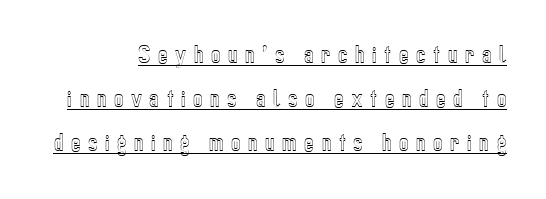
The image shows 20 px text type, upright; set loose line spacing (2.2x), unusually wide letter spacing (+0.38 em), underlined.
